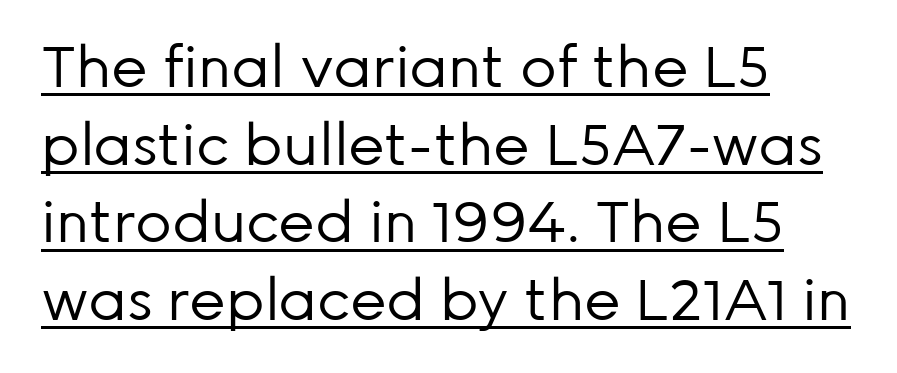
The image shows 57 px regular-weight sans-serif type, upright; set left-aligned, normal line spacing (1.36x), normal letter spacing, underlined; low stroke contrast and a medium x-height.
